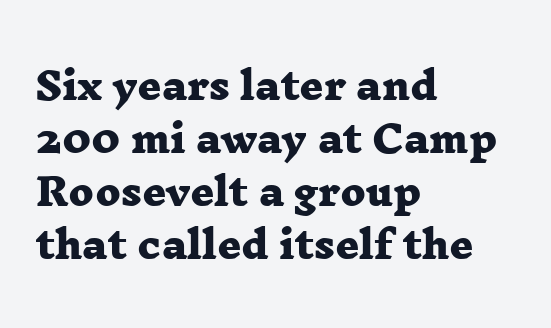
The image shows 37 px heavy, wide serif type; set left-aligned, normal line spacing (1.43x), normal letter spacing, not underlined; low stroke contrast and a medium x-height.
